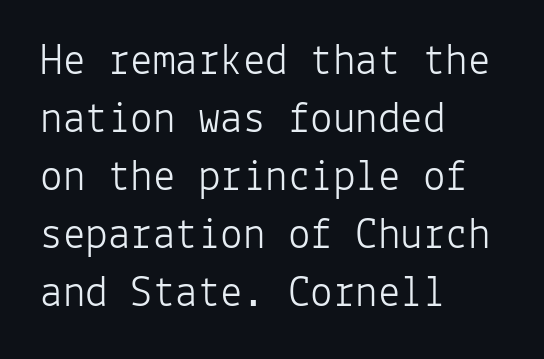
{"serif": "no", "italic": "no", "bold": "no", "weight": "light", "width": "normal", "stroke_contrast": "low", "x_height": "medium", "monospaced": "yes", "underline": "no", "align": "left", "line_spacing": "normal", "line_spacing_ratio": 1.29, "letter_spacing": "normal", "letter_spacing_em": 0.0, "glyph_px": 45}
